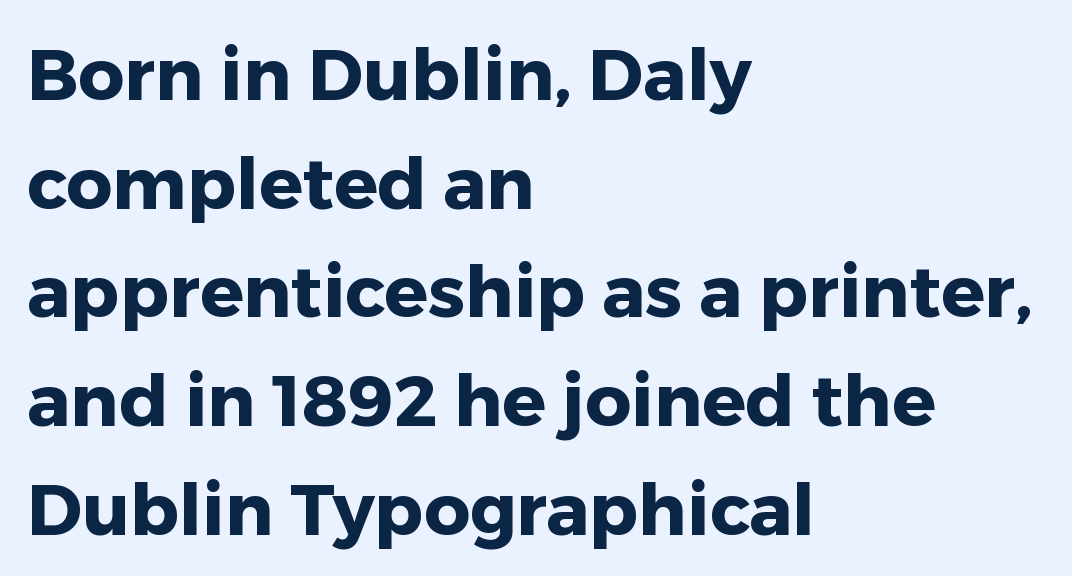
{"serif": "no", "italic": "no", "bold": "yes", "weight": "heavy", "width": "normal", "stroke_contrast": "low", "x_height": "medium", "monospaced": "no", "underline": "no", "align": "left", "line_spacing": "normal", "line_spacing_ratio": 1.51, "letter_spacing": "normal", "letter_spacing_em": 0.0, "glyph_px": 72}
